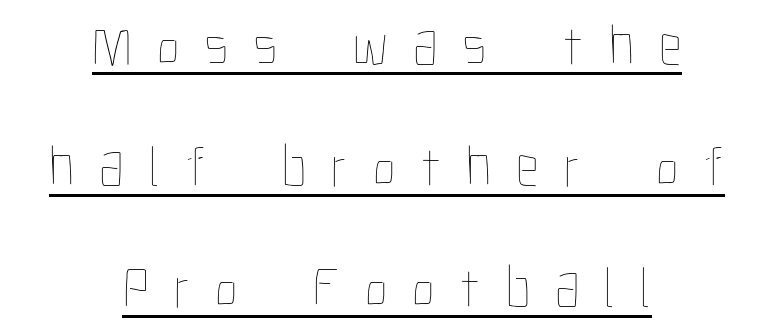
Unbolded letterforms with no extra heft. Horizontally, the lines are justified to the midpoint only. This block would shrink considerably if given ordinary leading; it's expanded now. The face used here is proportionally spaced, like ordinary book or web type. It's the straight-up-and-down kind of type.
